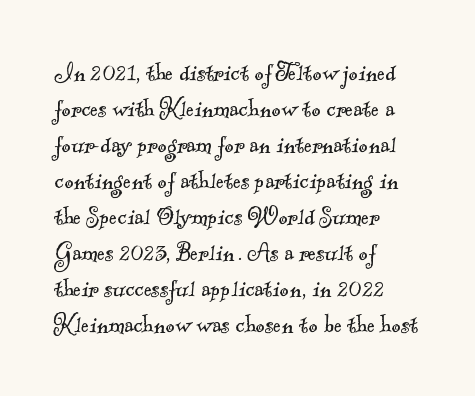
The ragged edge is on the right, which tells us the setting is flush left. The typeface has the unassuming heft of standard copy or less. How are the letters spaced? Ordinarily, with no added tracking. Font category for this specimen: serif. Varying glyph widths throughout — classic text-font behaviour. Any mark beneath the type? The region is blank.
